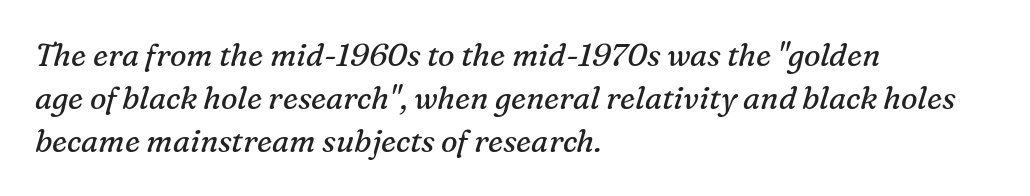
The image shows 31 px regular-weight serif type, italic (leaning right); set left-aligned, normal line spacing (1.39x), normal letter spacing, not underlined; medium stroke contrast and a medium x-height.
